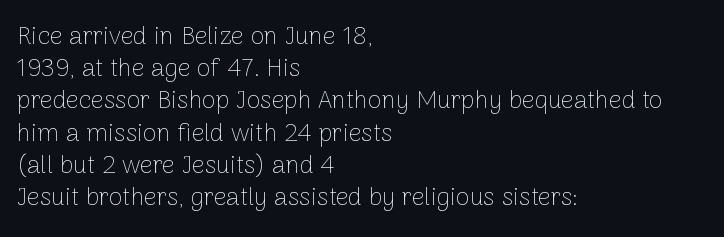
{"italic": "no", "bold": "no", "underline": "no", "align": "left", "line_spacing": "normal", "line_spacing_ratio": 1.29, "letter_spacing": "normal", "letter_spacing_em": 0.0, "glyph_px": 25}
